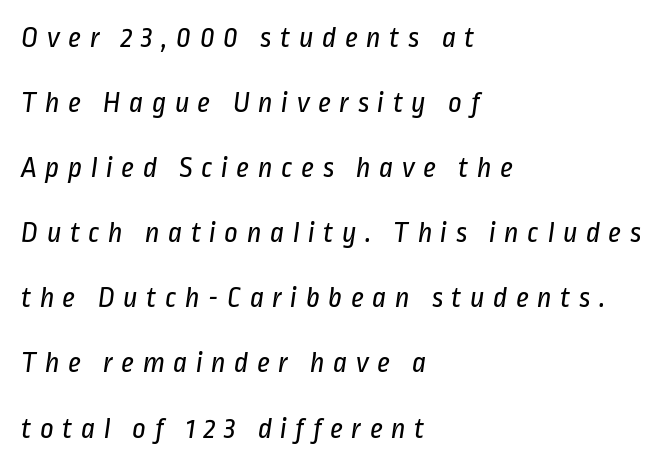
The string is rendered with underlining switched off. Words appear elongated and porous because spacing is wide. A typesetter would call this proportional, since set widths differ per character. Font category for this specimen: sans-serif. Widely set lines give the paragraph a tall, airy silhouette. Stroke thickness stays within the range of a standard reading face or lighter.
